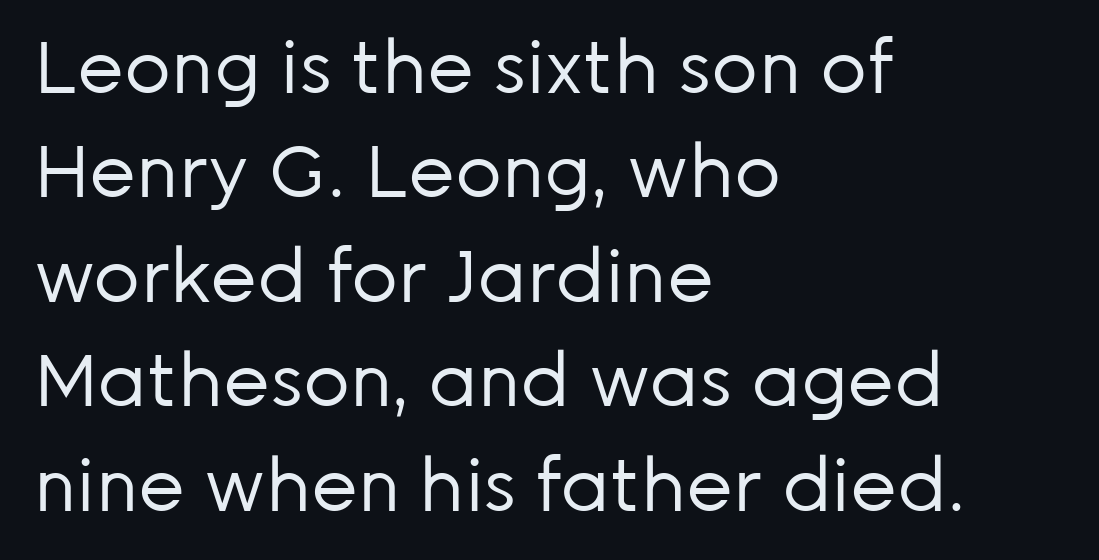
{"serif": "no", "italic": "no", "bold": "no", "weight": "regular", "width": "normal", "stroke_contrast": "low", "x_height": "medium", "monospaced": "no", "underline": "no", "align": "left", "line_spacing": "normal", "line_spacing_ratio": 1.43, "letter_spacing": "normal", "letter_spacing_em": 0.0, "glyph_px": 73}
